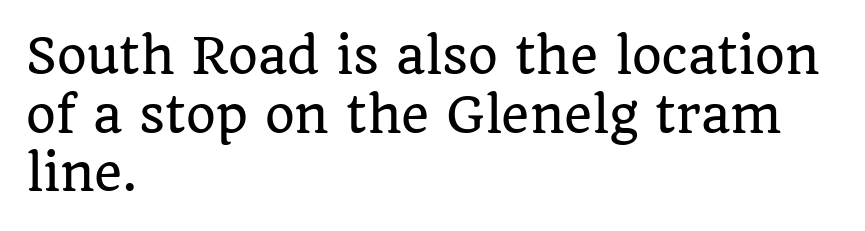
The image shows 48 px serif type, upright; set left-aligned, line spacing 1.22x, normal letter spacing, not underlined; low stroke contrast and a large x-height.
